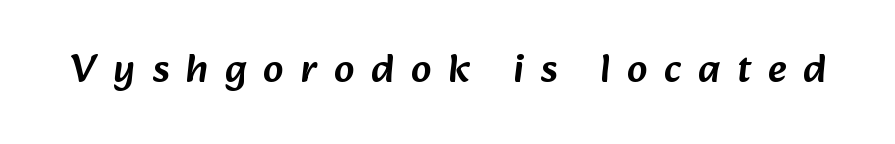
Is this a sans? Yes — the strokes have no serifs. The tracking jumps out immediately: characters are airy and widely separated. The string is rendered with underlining switched off. Note the varied advance widths — an 'i' is clearly narrower than an 'm'.
